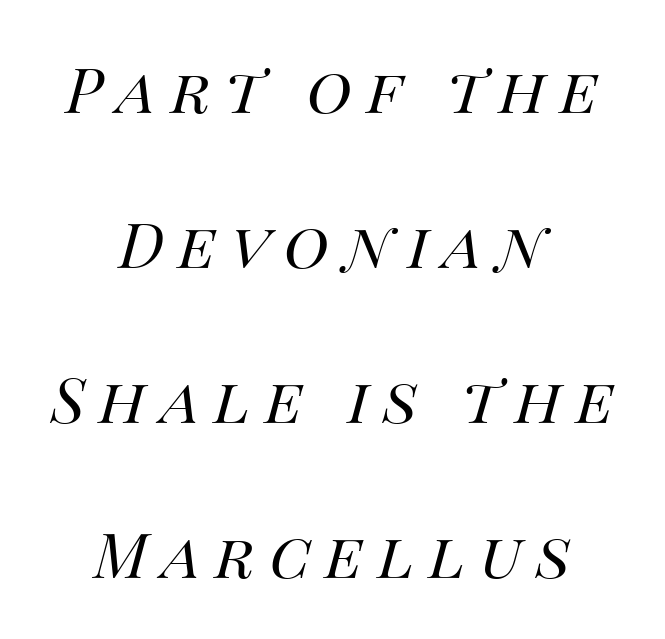
Q: Is the text bold? A: No.
Q: Is the text italic (slanted)? A: Yes, it leans right by about 14 degrees.
Q: Is the text underlined? A: No.
Q: How is the paragraph aligned? A: Centered.
Q: Is the spacing between letters normal or unusually wide? A: Unusually wide.
Q: Is the spacing between lines tight, normal or loose? A: Loose.
Q: Width (condensed, normal, or wide)? A: Normal.
Q: Stroke contrast? A: Medium.
Q: x-height? A: Large.
Q: Monospaced? A: No.
